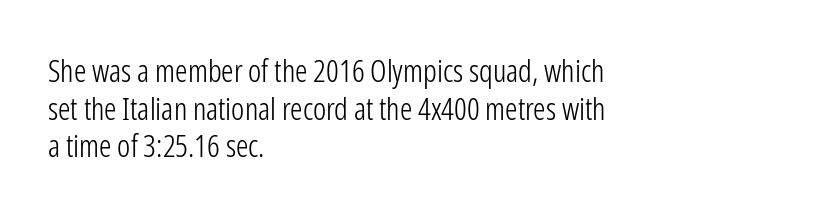
The image shows 31 px light, condensed sans-serif type, upright; set left-aligned, line spacing 1.21x, normal letter spacing, not underlined; low stroke contrast and a medium x-height.
